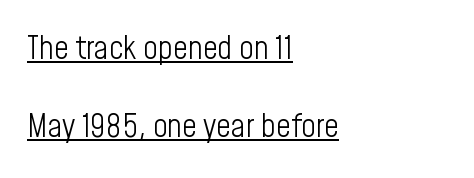
The image shows 32 px light, condensed sans-serif type, upright; set left-aligned, loose line spacing (2.45x), normal letter spacing, underlined; low stroke contrast and a medium x-height.
